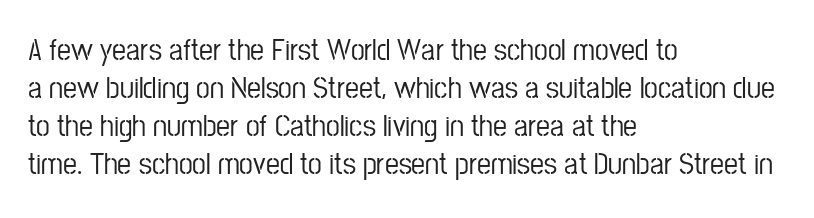
{"serif": "no", "italic": "no", "width": "condensed", "stroke_contrast": "low", "x_height": "medium", "monospaced": "no", "underline": "no", "align": "left", "line_spacing_ratio": 1.23, "letter_spacing": "normal", "letter_spacing_em": 0.0, "glyph_px": 31}
